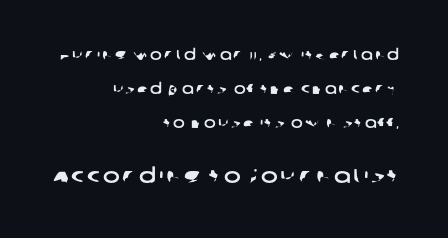
Underline: absent. Bigger letters appear in the bottom chunk; the top chunk is reduced. The paragraph shown leans on its right margin. Honestly, the rows look like they've been pulled way apart.
